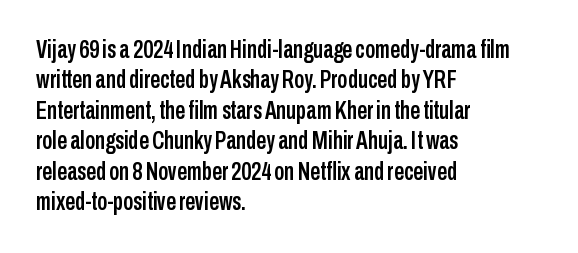
{"italic": "no", "underline": "no", "align": "left", "line_spacing_ratio": 1.22, "letter_spacing": "normal", "letter_spacing_em": 0.0, "glyph_px": 25}
